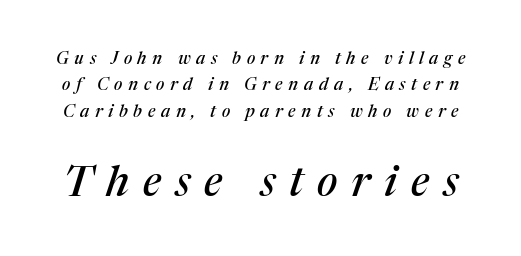
Q: Is the text italic (slanted)? A: Yes, it leans right by about 17 degrees.
Q: Is the typeface a serif or a sans-serif typeface? A: Serif.
Q: Is the text underlined? A: No.
Q: Is the spacing between letters normal or unusually wide? A: Unusually wide.
Q: Is the spacing between lines tight, normal or loose? A: Normal.
Q: Which block of text is set in a larger size, the first (top) or the second (bottom)? A: The second (bottom) one.
Q: Width (condensed, normal, or wide)? A: Normal.
Q: Stroke contrast? A: Medium.
Q: x-height? A: Medium.
Q: Monospaced? A: No.
